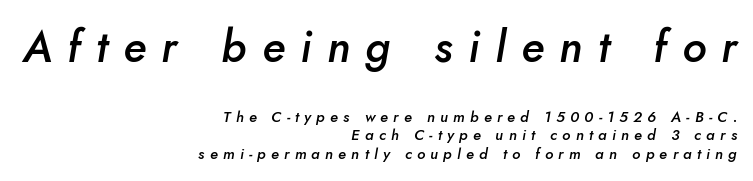
Q: Is the text bold? A: Semi-bold.
Q: Is the text italic (slanted)? A: Yes, it leans right by about 10 degrees.
Q: Is the text underlined? A: No.
Q: How is the paragraph aligned? A: Right-aligned.
Q: Is the spacing between letters normal or unusually wide? A: Unusually wide.
Q: Which block of text is set in a larger size, the first (top) or the second (bottom)? A: The first (top) one.
Q: Width (condensed, normal, or wide)? A: Normal.
Q: Stroke contrast? A: Low.
Q: x-height? A: Small.
Q: Monospaced? A: No.
